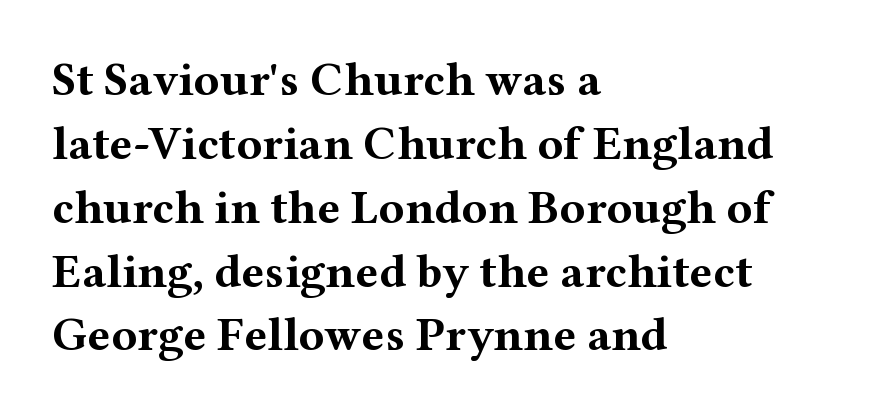
{"serif": "yes", "italic": "no", "bold": "yes", "weight": "bold", "width": "wide", "stroke_contrast": "medium", "x_height": "medium", "monospaced": "no", "underline": "no", "align": "left", "line_spacing": "normal", "line_spacing_ratio": 1.33, "letter_spacing": "normal", "letter_spacing_em": 0.0, "glyph_px": 48}
